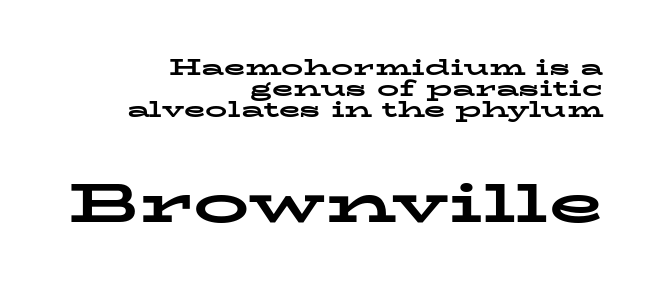
The image shows 56 px bold, wide serif type, upright; set right-aligned, tight line spacing (0.96x), normal letter spacing, not underlined; the second (bottom) block is 2.55x larger; low stroke contrast and a medium x-height.
